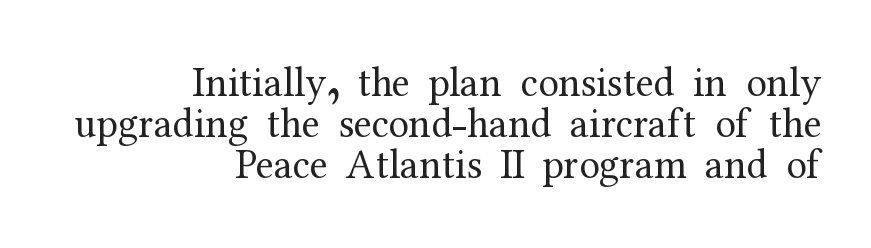
The image shows 41 px regular-weight serif type, upright; set right-aligned, tight line spacing (1.0x), normal letter spacing, not underlined; medium stroke contrast and a medium x-height.
